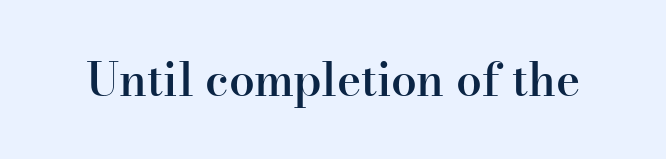
Q: Is the text bold? A: Semi-bold.
Q: Is the text italic (slanted)? A: No, it is upright.
Q: Is the typeface a serif or a sans-serif typeface? A: Serif.
Q: Is the text underlined? A: No.
Q: Is the spacing between letters normal or unusually wide? A: Normal.
Q: Width (condensed, normal, or wide)? A: Normal.
Q: Stroke contrast? A: High.
Q: x-height? A: Small.
Q: Monospaced? A: No.
